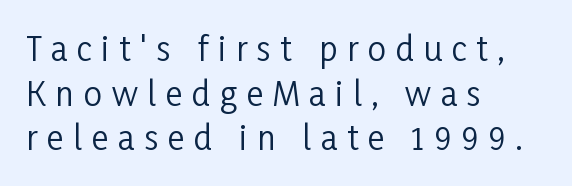
Q: Is the text bold? A: No.
Q: Is the text italic (slanted)? A: No, it is upright.
Q: Is the typeface a serif or a sans-serif typeface? A: Sans-serif.
Q: Is the text underlined? A: No.
Q: How is the paragraph aligned? A: Left-aligned.
Q: Is the spacing between letters normal or unusually wide? A: Unusually wide.
Q: Is the spacing between lines tight, normal or loose? A: Normal.
Q: Width (condensed, normal, or wide)? A: Condensed.
Q: Stroke contrast? A: Low.
Q: x-height? A: Medium.
Q: Monospaced? A: No.
